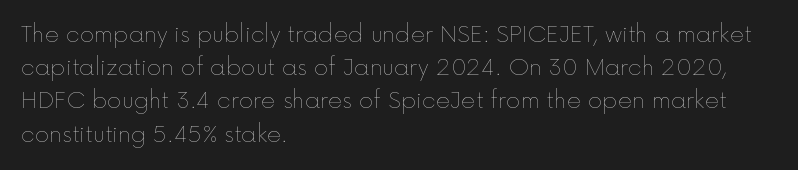
The image shows 22 px text type, upright; set left-aligned, normal line spacing (1.51x), normal letter spacing, not underlined.
